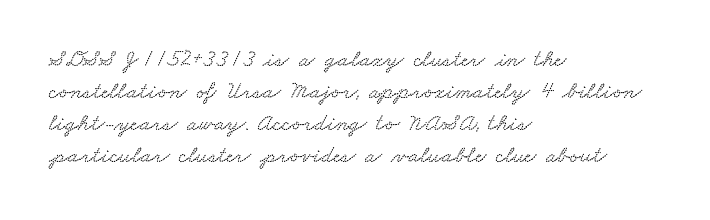
Q: Is the text underlined? A: No.
Q: How is the paragraph aligned? A: Left-aligned.
Q: Is the spacing between letters normal or unusually wide? A: Normal.
Q: Is the spacing between lines tight, normal or loose? A: Normal.
